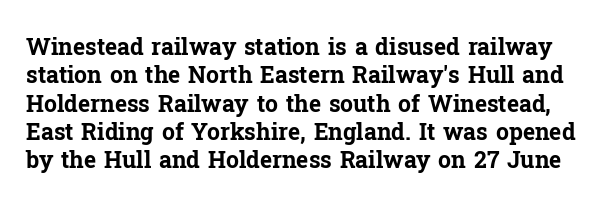
In terms of posture, this sample is upright. Look at the stroke-to-counter ratio: heavy, a bold. Look at the tracking — it's just the regular setting, nothing added. No word sits above an underline.
